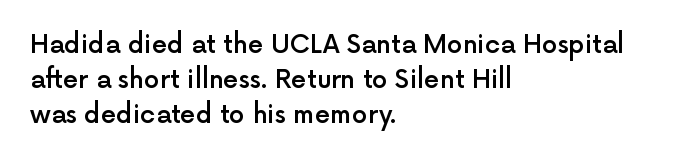
The image shows 25 px text type, upright; set left-aligned, normal line spacing (1.4x), normal letter spacing, not underlined.
